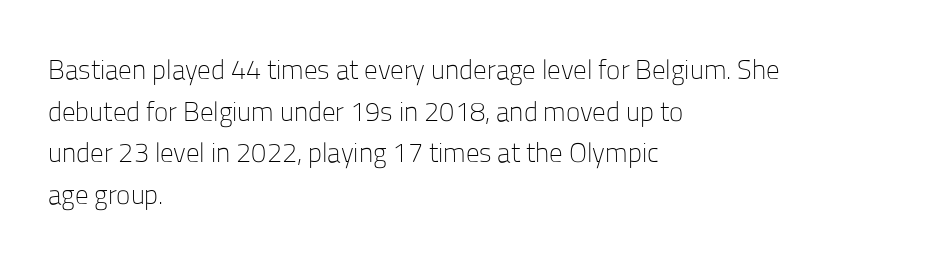
Q: Is the text bold? A: No.
Q: Is the text italic (slanted)? A: No, it is upright.
Q: Is the text underlined? A: No.
Q: How is the paragraph aligned? A: Left-aligned.
Q: Is the spacing between letters normal or unusually wide? A: Normal.
Q: Is the spacing between lines tight, normal or loose? A: Normal.
